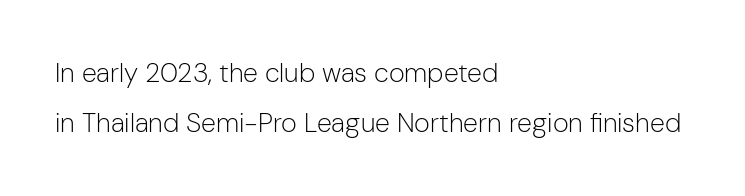
The image shows 27 px text type, upright; set left-aligned, line spacing 1.85x, normal letter spacing, not underlined.
